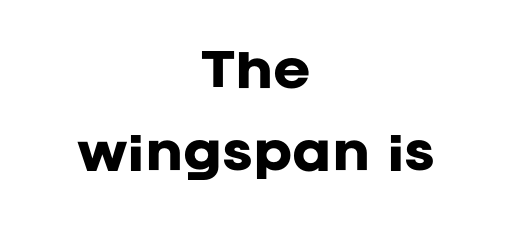
{"serif": "no", "italic": "no", "bold": "yes", "weight": "heavy", "width": "normal", "stroke_contrast": "low", "x_height": "large", "monospaced": "no", "underline": "no", "align": "center", "line_spacing_ratio": 1.82, "letter_spacing": "normal", "letter_spacing_em": 0.0, "glyph_px": 45}
